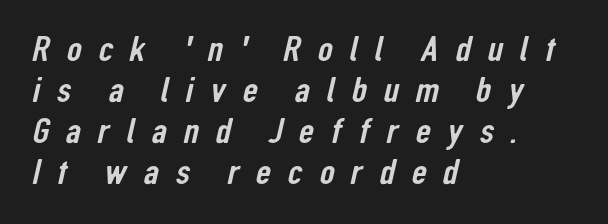
Q: Is the typeface a serif or a sans-serif typeface? A: Sans-serif.
Q: Is the text underlined? A: No.
Q: How is the paragraph aligned? A: Left-aligned.
Q: Is the spacing between letters normal or unusually wide? A: Unusually wide.
Q: Is the spacing between lines tight, normal or loose? A: Tight.
Q: Width (condensed, normal, or wide)? A: Condensed.
Q: Stroke contrast? A: Low.
Q: x-height? A: Medium.
Q: Monospaced? A: No.
